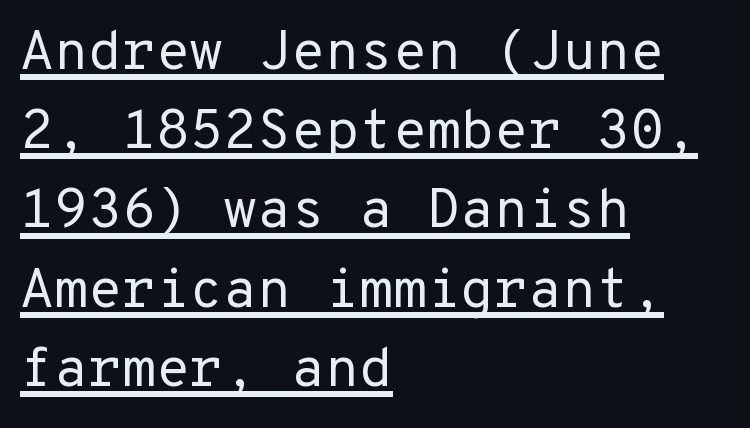
The type is set solid horizontally, with unmodified tracking. This sample uses an upright cut, with every glyph sitting square on the baseline. Does the type have serifs? No, each stem ends abruptly. Vertically, the passage feels balanced, rows spaced as you'd expect.
